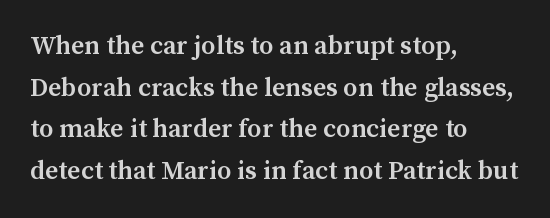
The image shows 26 px text type, upright; set left-aligned, normal line spacing (1.6x), normal letter spacing, not underlined.
